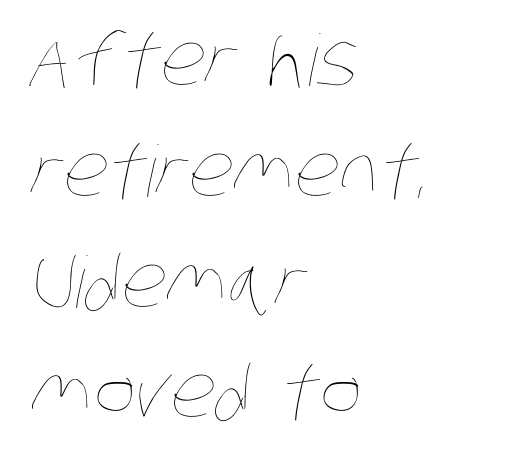
Think of a printed novel: that variable character pitch is what you see here. The space beneath each line is pristine and unruled. Line starts are locked; line ends wander. A light-to-regular cut is what we see here. Glyph-to-glyph distance matches everyday printed text.
